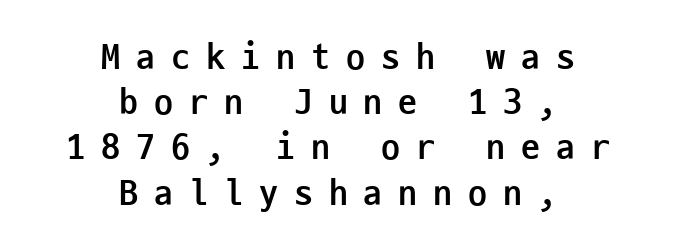
{"serif": "no", "italic": "no", "bold": "yes", "weight": "semibold", "width": "condensed", "stroke_contrast": "low", "x_height": "medium", "monospaced": "yes", "underline": "no", "align": "center", "line_spacing_ratio": 1.19, "letter_spacing": "wide", "letter_spacing_em": 0.42, "glyph_px": 38}
